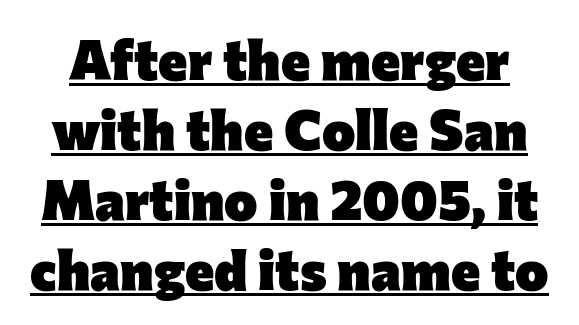
Honestly, the letter spacing is just normal — you wouldn't notice it. The lines sit at an ordinary, default distance from one another. A full-strength bold gives these letters their thick strokes. The passage shown is typeset with a sans-serif family. Think of a printed novel: that variable character pitch is what you see here. Descenders here cross a horizontal rule under the line.
